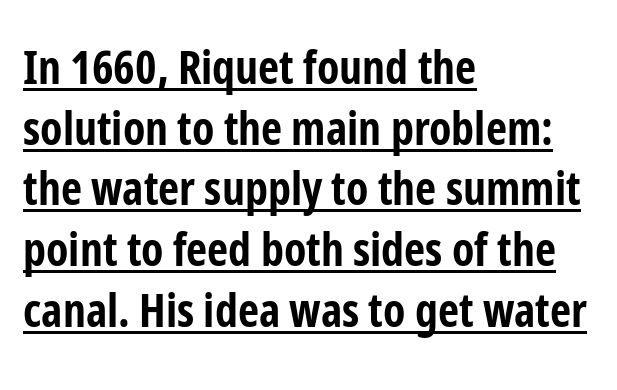
Q: Is the text bold? A: Yes.
Q: Is the text italic (slanted)? A: No, it is upright.
Q: Is the typeface a serif or a sans-serif typeface? A: Sans-serif.
Q: Is the text underlined? A: Yes.
Q: How is the paragraph aligned? A: Left-aligned.
Q: Is the spacing between letters normal or unusually wide? A: Normal.
Q: Is the spacing between lines tight, normal or loose? A: Normal.
Q: Width (condensed, normal, or wide)? A: Condensed.
Q: Stroke contrast? A: Low.
Q: x-height? A: Medium.
Q: Monospaced? A: No.
